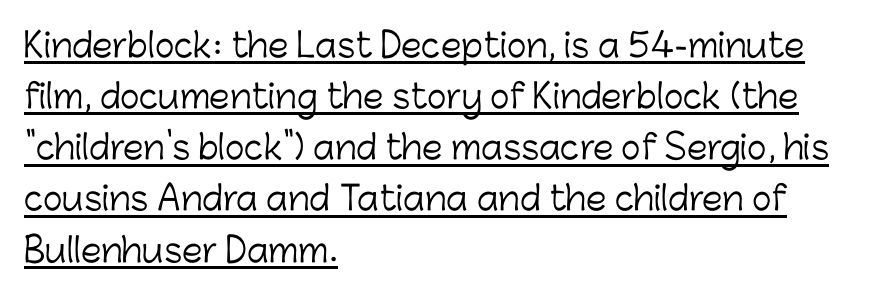
{"serif": "no", "italic": "no", "bold": "no", "weight": "light", "width": "normal", "stroke_contrast": "low", "x_height": "medium", "monospaced": "no", "underline": "yes", "align": "left", "line_spacing": "normal", "line_spacing_ratio": 1.55, "letter_spacing": "normal", "letter_spacing_em": 0.0, "glyph_px": 33}
